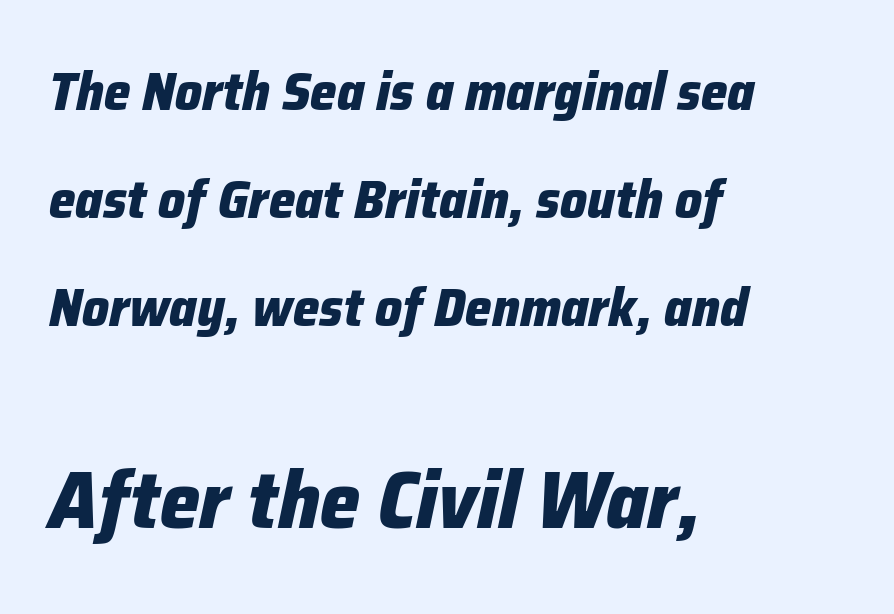
{"italic": "yes", "lean": "right", "slant_degrees": 12, "bold": "yes", "weight": "heavy", "width": "normal", "stroke_contrast": "low", "x_height": "medium", "monospaced": "no", "underline": "no", "align": "left", "line_spacing": "loose", "line_spacing_ratio": 2.04, "letter_spacing": "normal", "letter_spacing_em": 0.0, "larger_block": "second", "size_ratio": 1.51, "glyph_px": 80}
